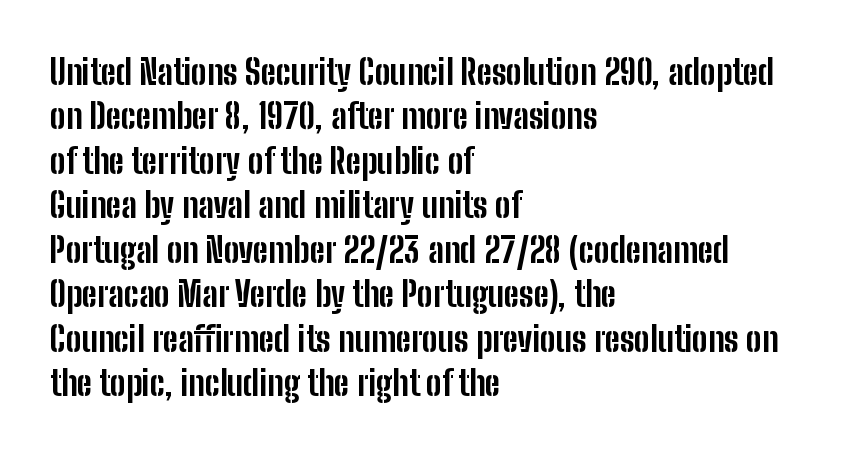
{"serif": "no", "italic": "no", "bold": "yes", "weight": "bold", "width": "condensed", "stroke_contrast": "low", "x_height": "medium", "monospaced": "no", "underline": "no", "align": "left", "line_spacing": "normal", "line_spacing_ratio": 1.27, "letter_spacing": "normal", "letter_spacing_em": 0.0, "glyph_px": 35}
